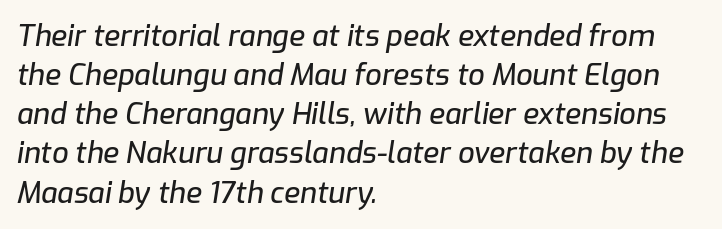
{"italic": "yes", "lean": "right", "slant_degrees": 9, "width": "normal", "stroke_contrast": "low", "x_height": "medium", "monospaced": "no", "underline": "no", "align": "left", "line_spacing": "normal", "line_spacing_ratio": 1.35, "letter_spacing": "normal", "letter_spacing_em": 0.0, "glyph_px": 29}
